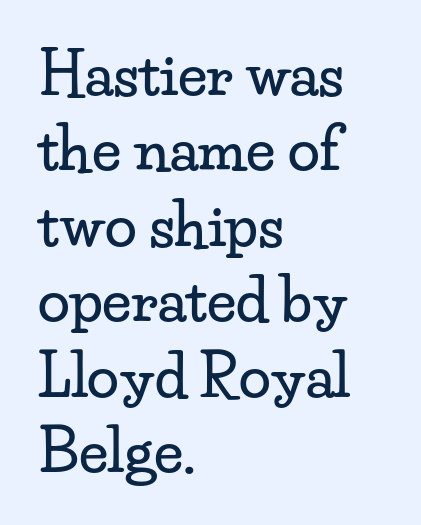
{"serif": "yes", "italic": "no", "width": "wide", "stroke_contrast": "low", "x_height": "small", "monospaced": "no", "underline": "no", "align": "left", "line_spacing": "normal", "line_spacing_ratio": 1.3, "letter_spacing": "normal", "letter_spacing_em": 0.0, "glyph_px": 58}
